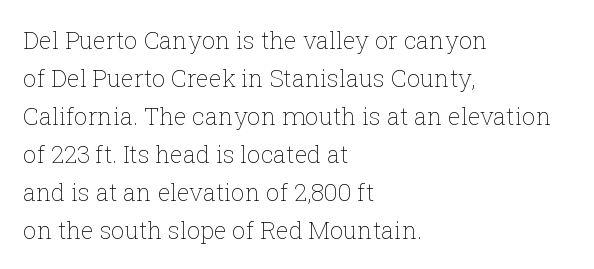
Q: Is the text bold? A: No.
Q: Is the text italic (slanted)? A: No, it is upright.
Q: Is the text underlined? A: No.
Q: How is the paragraph aligned? A: Left-aligned.
Q: Is the spacing between letters normal or unusually wide? A: Normal.
Q: Is the spacing between lines tight, normal or loose? A: Normal.
